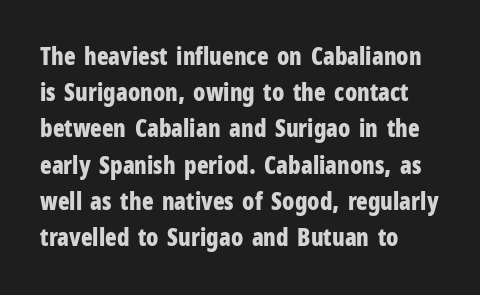
The vertical gap from one line to the next is medium. In terms of posture, this sample is upright. Look at the stroke-to-counter ratio: heavy, a bold. Clear beneath every line of the passage. Casual observation: everything's shoved over to the left. You could call the tracking neutral — neither tight nor loose.
